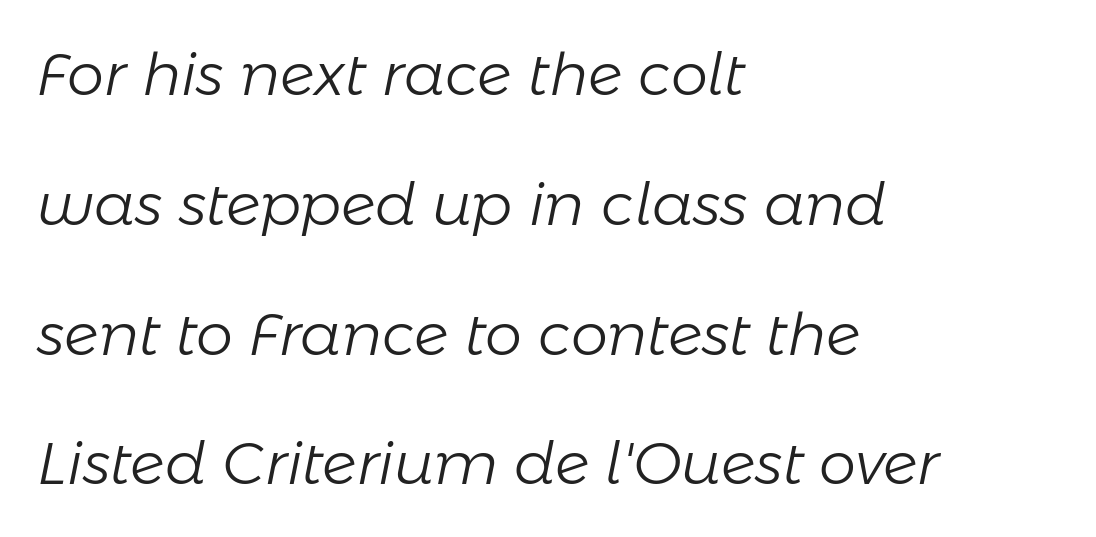
{"italic": "yes", "lean": "right", "slant_degrees": 11, "bold": "no", "weight": "light", "width": "normal", "stroke_contrast": "low", "x_height": "medium", "monospaced": "no", "underline": "no", "align": "left", "line_spacing": "loose", "line_spacing_ratio": 2.2, "letter_spacing": "normal", "letter_spacing_em": 0.0, "glyph_px": 59}
